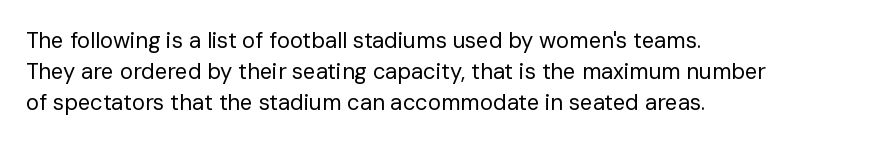
Summary of vertical rhythm: regular, with standard interline spacing. Short note: letters normally spaced. The font's upright variant was chosen for this text. Casual observation: everything's shoved over to the left.
